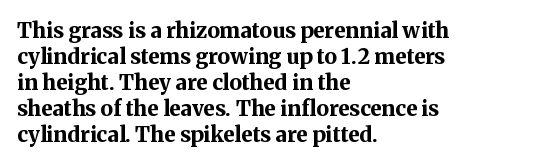
Q: Is the text bold? A: Yes.
Q: Is the text italic (slanted)? A: No, it is upright.
Q: Is the text underlined? A: No.
Q: How is the paragraph aligned? A: Left-aligned.
Q: Is the spacing between letters normal or unusually wide? A: Normal.
